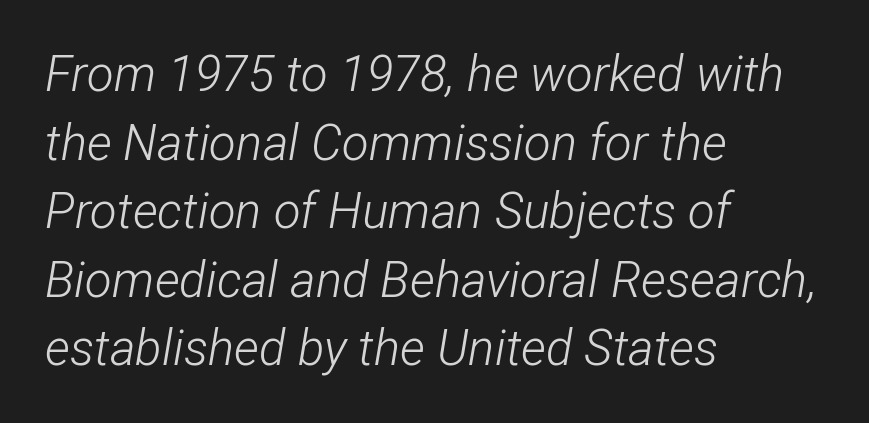
{"italic": "yes", "lean": "right", "slant_degrees": 12, "bold": "no", "weight": "light", "width": "condensed", "stroke_contrast": "low", "x_height": "medium", "monospaced": "no", "underline": "no", "align": "left", "line_spacing": "normal", "line_spacing_ratio": 1.4, "letter_spacing": "normal", "letter_spacing_em": 0.0, "glyph_px": 49}
